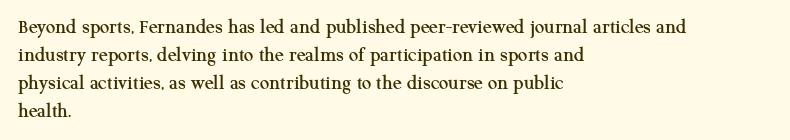
Q: Is the text italic (slanted)? A: No, it is upright.
Q: Is the text underlined? A: No.
Q: How is the paragraph aligned? A: Left-aligned.
Q: Is the spacing between letters normal or unusually wide? A: Normal.
Q: Is the spacing between lines tight, normal or loose? A: Normal.
